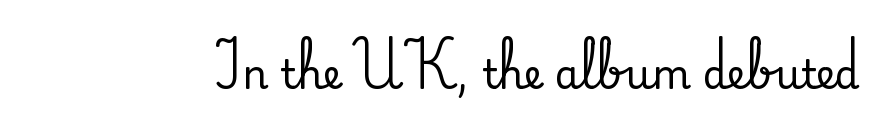
Is this a fixed-width face? No — the glyphs have proportional, varying widths. Honestly, the letter spacing is just normal — you wouldn't notice it. These lines were composed using upright roman letters. The passage shown is typeset with a serif family. Descender tails drop into unmarked territory.
